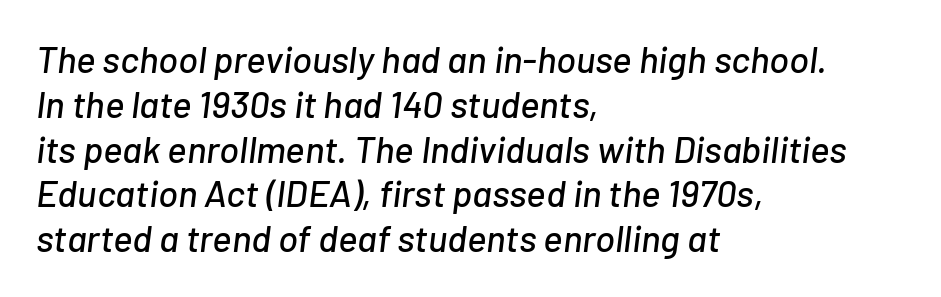
{"italic": "yes", "lean": "right", "slant_degrees": 7, "width": "normal", "stroke_contrast": "low", "x_height": "medium", "monospaced": "no", "underline": "no", "align": "left", "line_spacing_ratio": 1.21, "letter_spacing": "normal", "letter_spacing_em": 0.0, "glyph_px": 37}
